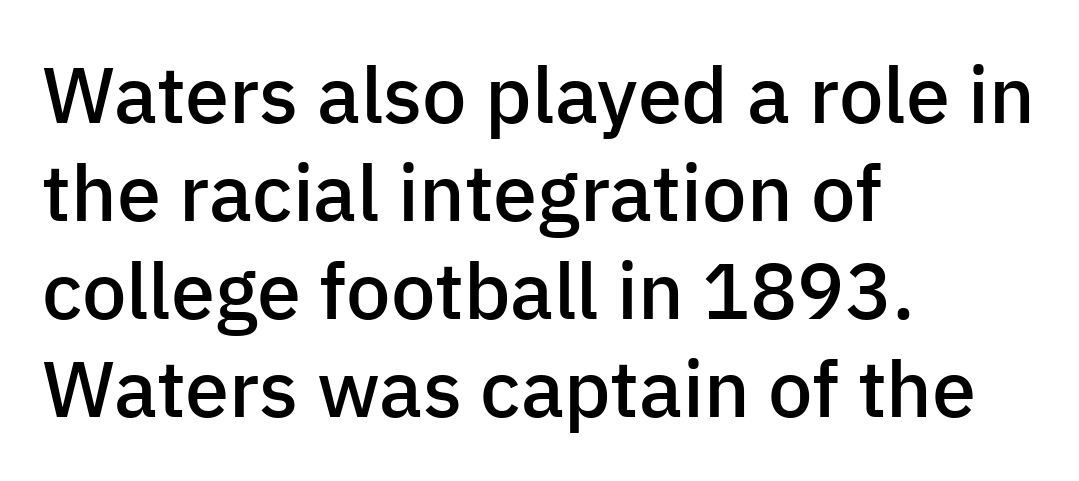
The image shows 79 px semibold sans-serif type, upright; set left-aligned, line spacing 1.24x, normal letter spacing, not underlined; low stroke contrast and a medium x-height.
